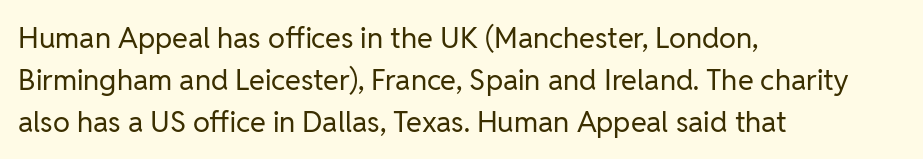
Q: Is the text bold? A: No.
Q: Is the text italic (slanted)? A: No, it is upright.
Q: Is the typeface a serif or a sans-serif typeface? A: Sans-serif.
Q: Is the text underlined? A: No.
Q: How is the paragraph aligned? A: Left-aligned.
Q: Is the spacing between letters normal or unusually wide? A: Normal.
Q: Is the spacing between lines tight, normal or loose? A: Normal.
Q: Width (condensed, normal, or wide)? A: Normal.
Q: Stroke contrast? A: Low.
Q: x-height? A: Medium.
Q: Monospaced? A: No.
